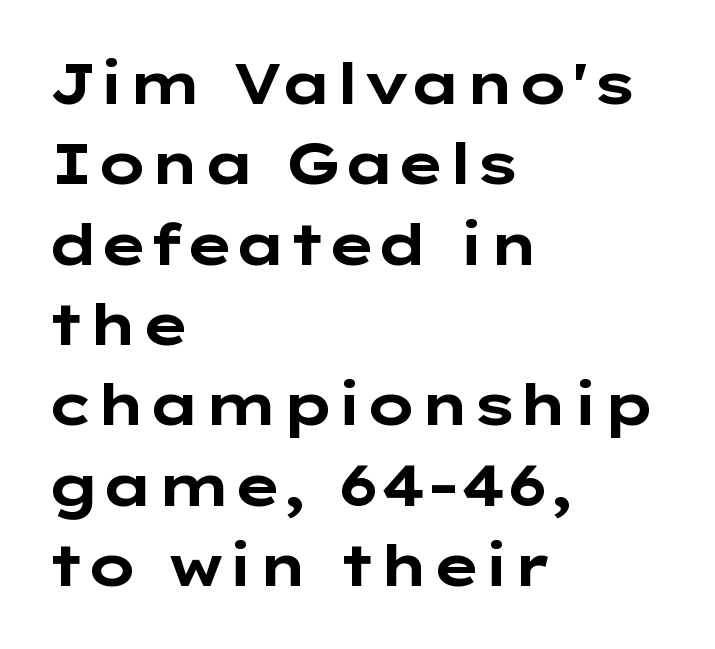
The image shows 57 px bold, wide sans-serif type, upright; set left-aligned, normal line spacing (1.41x), normal letter spacing, not underlined; low stroke contrast and a medium x-height.
